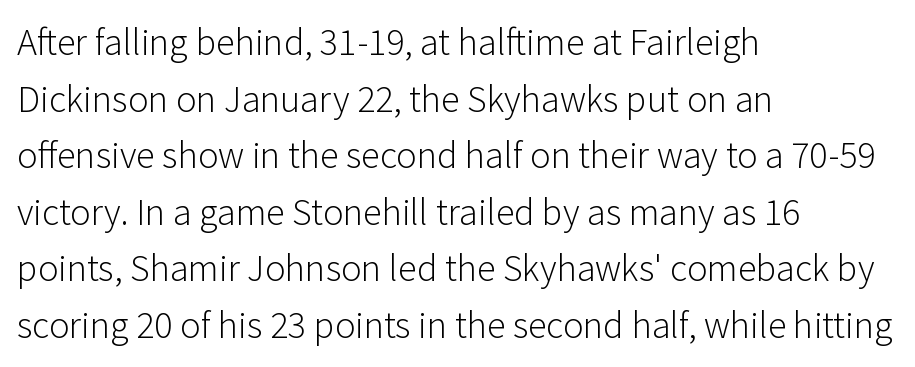
The image shows 38 px light sans-serif type, upright; set left-aligned, normal line spacing (1.49x), normal letter spacing, not underlined; low stroke contrast and a medium x-height.
